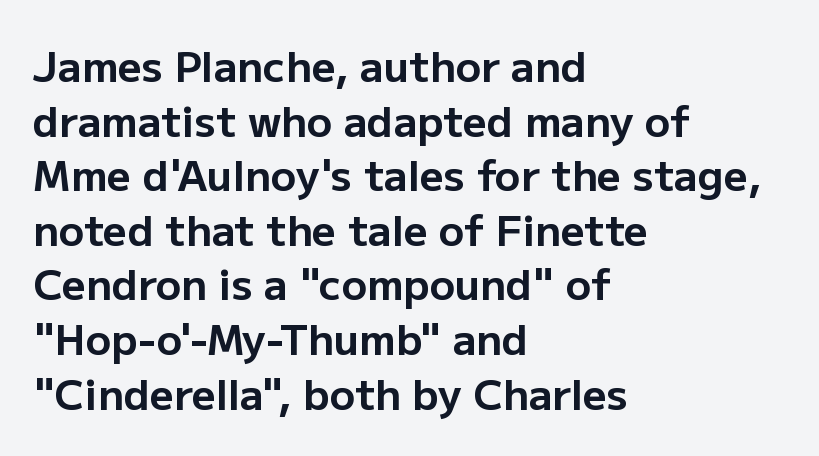
Q: Is the text bold? A: Yes.
Q: Is the text italic (slanted)? A: No, it is upright.
Q: Is the typeface a serif or a sans-serif typeface? A: Sans-serif.
Q: Is the text underlined? A: No.
Q: How is the paragraph aligned? A: Left-aligned.
Q: Is the spacing between letters normal or unusually wide? A: Normal.
Q: Is the spacing between lines tight, normal or loose? A: Normal.
Q: Width (condensed, normal, or wide)? A: Normal.
Q: Stroke contrast? A: Low.
Q: x-height? A: Medium.
Q: Monospaced? A: No.
